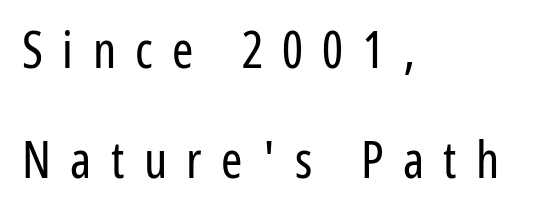
Q: Is the text bold? A: No.
Q: Is the text italic (slanted)? A: No, it is upright.
Q: Is the typeface a serif or a sans-serif typeface? A: Sans-serif.
Q: Is the text underlined? A: No.
Q: How is the paragraph aligned? A: Left-aligned.
Q: Is the spacing between letters normal or unusually wide? A: Unusually wide.
Q: Is the spacing between lines tight, normal or loose? A: Loose.
Q: Width (condensed, normal, or wide)? A: Condensed.
Q: Stroke contrast? A: Low.
Q: x-height? A: Medium.
Q: Monospaced? A: No.
